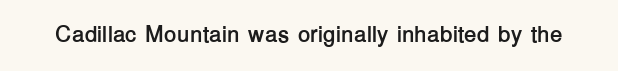
Notice how thick the strokes are: this is what a full bold looks like. In terms of letterspacing, this is plain default setting. The specimen omits any rule beneath the text block's lines. The lettering stays uniformly vertical, giving the passage a roman look.
